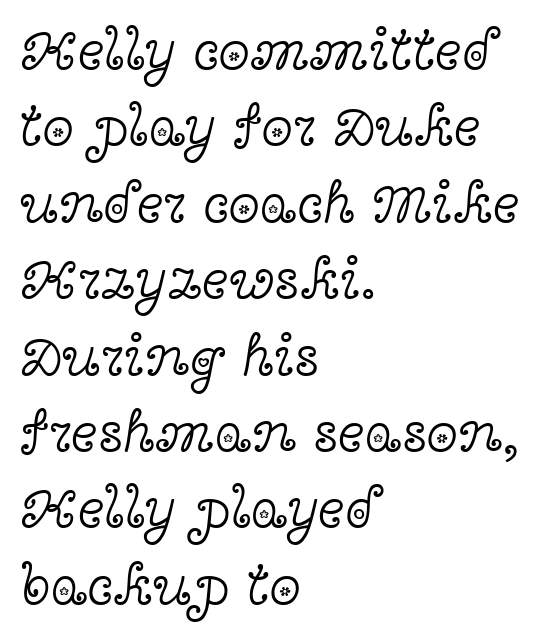
The image shows 57 px light, wide serif type, upright; set left-aligned, normal line spacing (1.34x), normal letter spacing, not underlined; a medium x-height.
